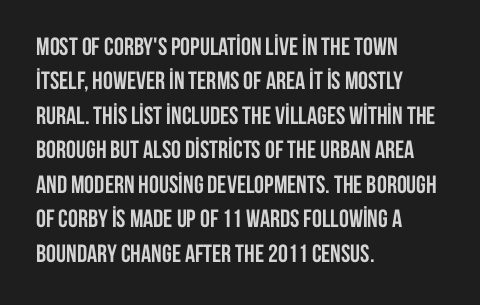
The image shows 25 px bold type, upright; set left-aligned, normal line spacing (1.38x), normal letter spacing, not underlined.
